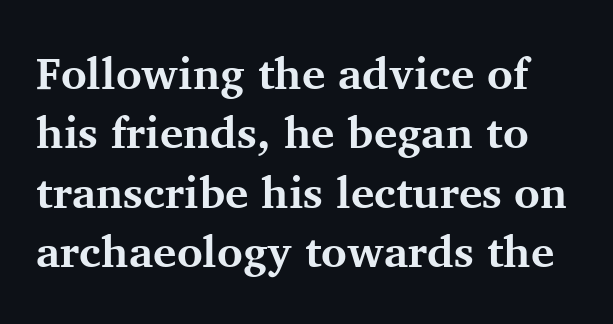
The vertical gap from one line to the next is medium. The gaps between neighbouring characters are ordinary and unremarkable. Type style note: has serifs. Spacing verdict: proportional, widths tailored to each character.
